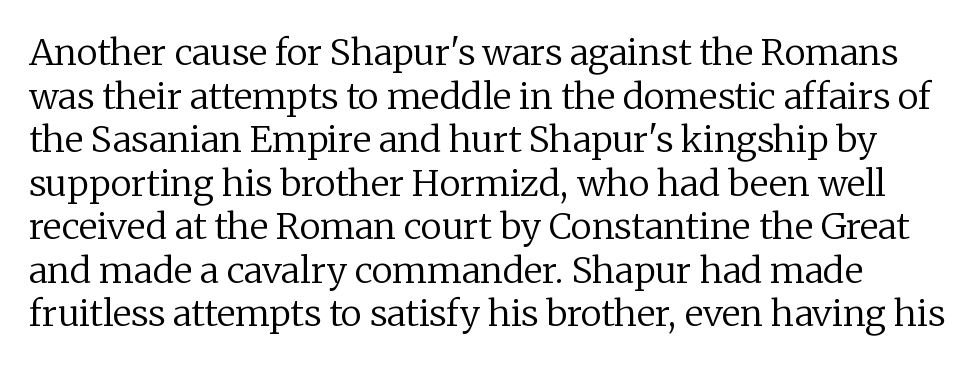
{"serif": "yes", "italic": "no", "bold": "no", "weight": "regular", "width": "normal", "stroke_contrast": "low", "x_height": "medium", "monospaced": "no", "underline": "no", "line_spacing_ratio": 1.21, "letter_spacing": "normal", "letter_spacing_em": 0.0, "glyph_px": 36}
